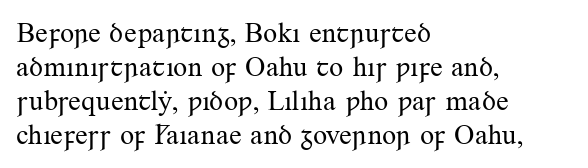
The passage is arranged the way most books set body copy — flush left. These lines are composed in type with serifs. The letterforms sit shoulder to shoulder at normal distance. Bold? No — there's no thickening of the strokes.
